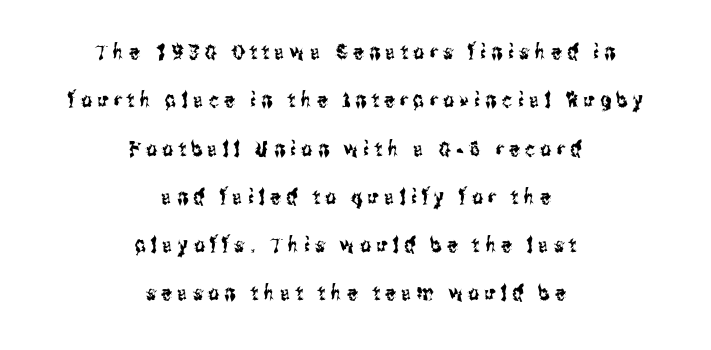
The image shows 21 px text type, upright; set centered, loose line spacing (2.3x), unusually wide letter spacing (+0.26 em), not underlined.
